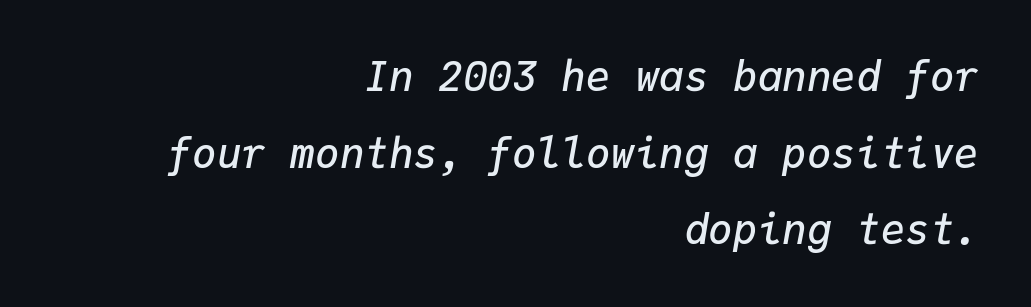
These lines stack with their right ends in a neat column. This rendering leaves character spacing at its baseline value. Monospaced: the letters line up in strict vertical columns. There's an unmistakable incline to the writing here.
